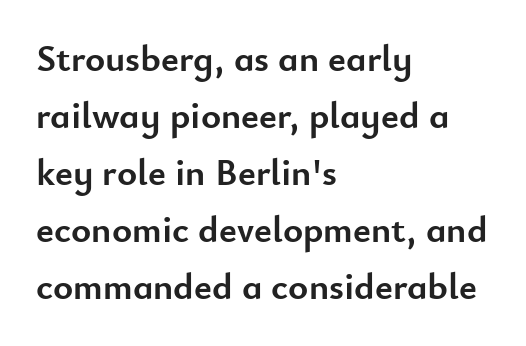
Between one letter and the next there's only the usual sliver of space. Does the copy run flush right? No — it runs flush left. Tall strokes in this sample are plumb rather than angled. How heavy is the stroke? Heavy — this is a bold. Proportional: the letters do not fall into vertical columns. The space directly below the letters is spotless.
